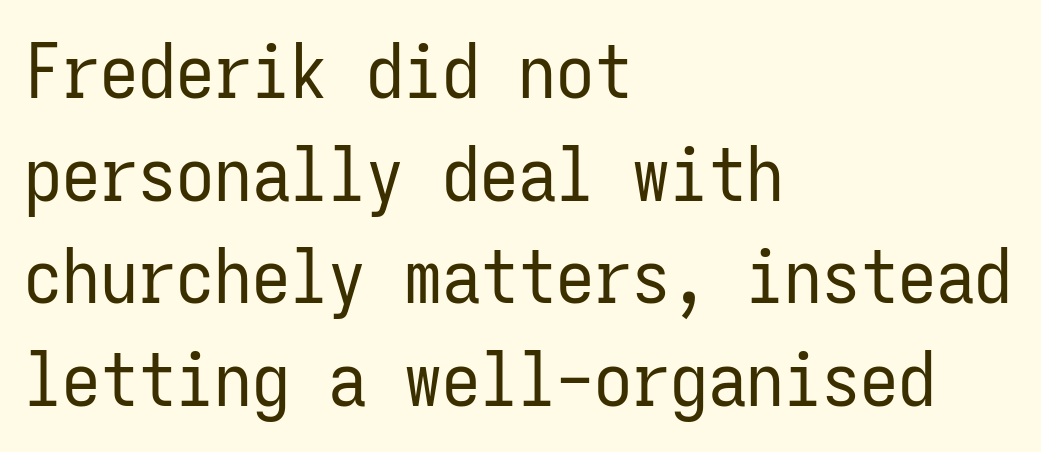
Q: Is the text bold? A: No.
Q: Is the text italic (slanted)? A: No, it is upright.
Q: Is the typeface a serif or a sans-serif typeface? A: Sans-serif.
Q: Is the text underlined? A: No.
Q: How is the paragraph aligned? A: Left-aligned.
Q: Is the spacing between letters normal or unusually wide? A: Normal.
Q: Is the spacing between lines tight, normal or loose? A: Normal.
Q: Width (condensed, normal, or wide)? A: Condensed.
Q: Stroke contrast? A: Low.
Q: x-height? A: Medium.
Q: Monospaced? A: Yes.
